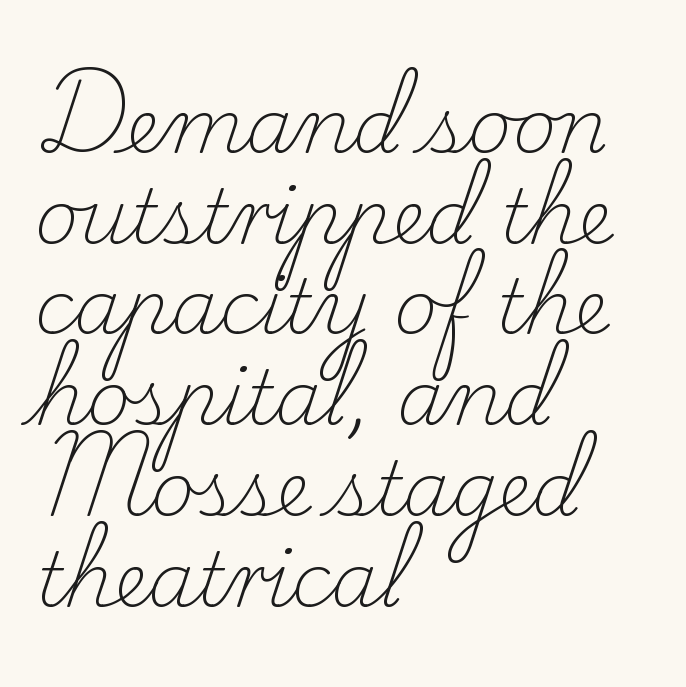
{"serif": "yes", "bold": "no", "weight": "light", "width": "normal", "stroke_contrast": "low", "x_height": "small", "monospaced": "no", "underline": "no", "align": "left", "line_spacing_ratio": 1.21, "letter_spacing": "normal", "letter_spacing_em": 0.0, "glyph_px": 75}
